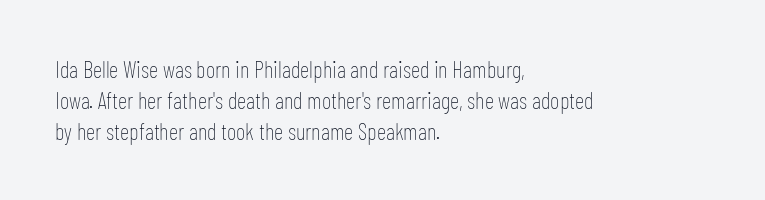
The image shows 23 px text type, upright; set left-aligned, normal line spacing (1.34x), normal letter spacing, not underlined.
